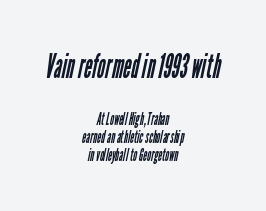
This reads as an unemphasized weight, regular at the heaviest. Observe the ordinary spacing: letters are neighbours, not strangers. Each line is balanced around a shared central axis. This sample uses a sans-serif face. Leading is clearly below the norm, producing a dense column. You get the large type first, then a drop to smaller type.
